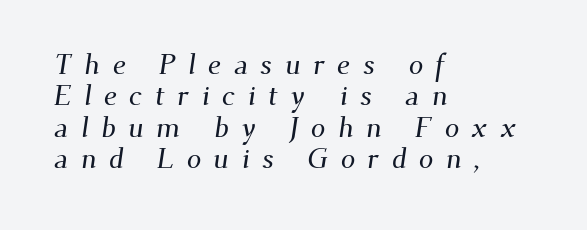
{"serif": "yes", "width": "normal", "stroke_contrast": "medium", "x_height": "small", "monospaced": "no", "underline": "no", "align": "left", "line_spacing": "tight", "line_spacing_ratio": 1.08, "letter_spacing": "wide", "letter_spacing_em": 0.43, "glyph_px": 29}
